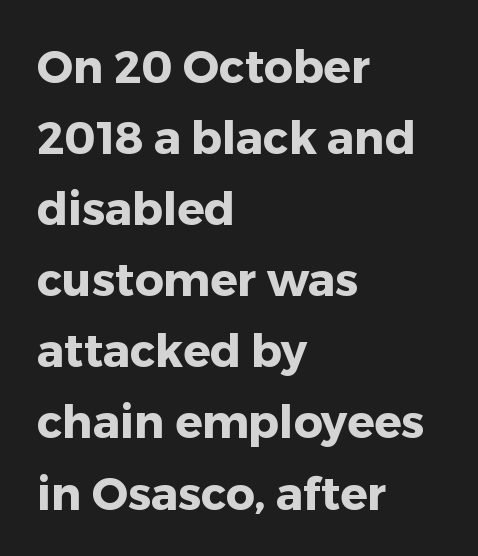
Q: Is the text bold? A: Yes.
Q: Is the text italic (slanted)? A: No, it is upright.
Q: Is the typeface a serif or a sans-serif typeface? A: Sans-serif.
Q: Is the text underlined? A: No.
Q: How is the paragraph aligned? A: Left-aligned.
Q: Is the spacing between letters normal or unusually wide? A: Normal.
Q: Is the spacing between lines tight, normal or loose? A: Normal.
Q: Width (condensed, normal, or wide)? A: Normal.
Q: Stroke contrast? A: Low.
Q: x-height? A: Medium.
Q: Monospaced? A: No.
